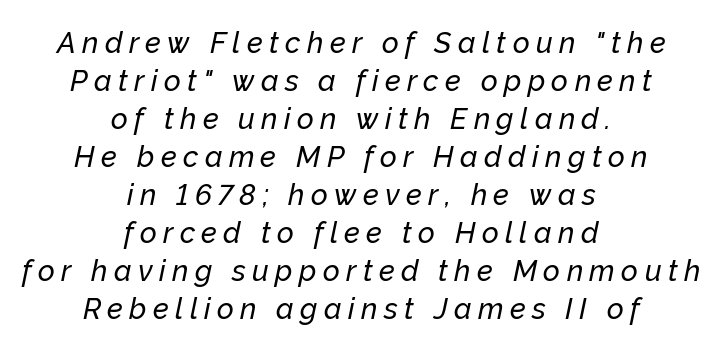
{"italic": "yes", "lean": "right", "slant_degrees": 12, "width": "normal", "stroke_contrast": "low", "x_height": "medium", "monospaced": "no", "underline": "no", "align": "center", "line_spacing": "normal", "line_spacing_ratio": 1.31, "letter_spacing": "wide", "letter_spacing_em": 0.22, "glyph_px": 29}
